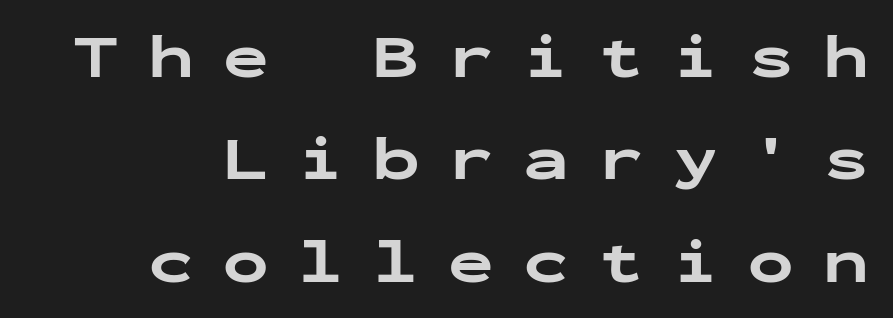
{"serif": "no", "italic": "no", "bold": "yes", "weight": "bold", "width": "wide", "stroke_contrast": "low", "x_height": "medium", "monospaced": "yes", "underline": "no", "line_spacing": "normal", "line_spacing_ratio": 1.68, "letter_spacing": "wide", "letter_spacing_em": 0.48, "glyph_px": 61}
